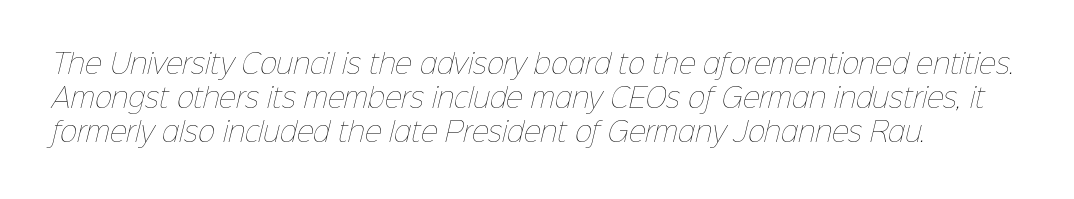
The image shows 26 px text type; set normal line spacing (1.3x), normal letter spacing, not underlined.
